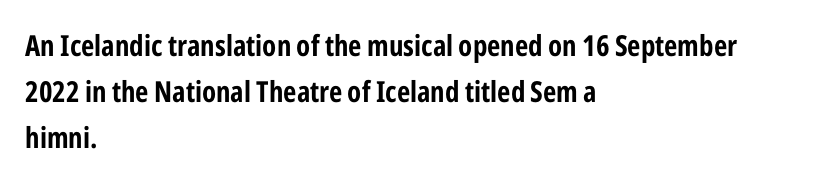
The image shows 29 px condensed sans-serif type, upright; set left-aligned, normal line spacing (1.58x), normal letter spacing, not underlined; low stroke contrast and a medium x-height.
